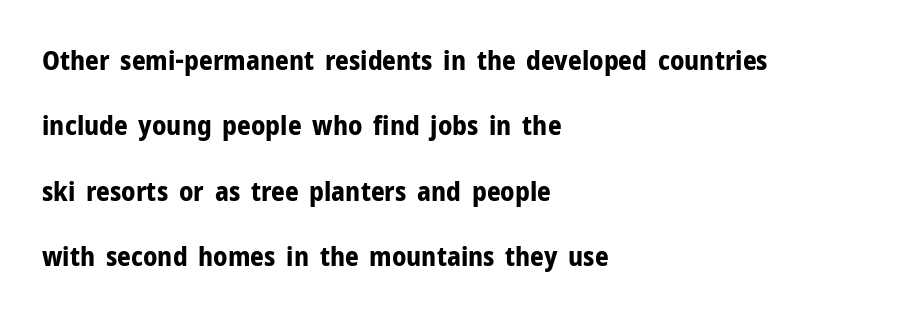
Regarding leading, the lines here are spaced well apart. No italicization has been applied; the sample stays upright. Nobody drew a line under any word here. Does extra space separate the letters? No, they use regular spacing.
